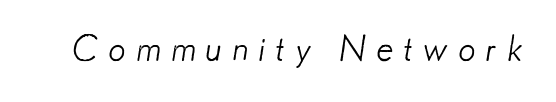
The image shows 35 px light sans-serif type; set unusually wide letter spacing (+0.27 em), not underlined; low stroke contrast and a small x-height.
